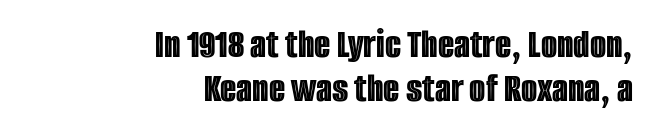
Q: Is the text italic (slanted)? A: No, it is upright.
Q: Is the text underlined? A: No.
Q: How is the paragraph aligned? A: Right-aligned.
Q: Is the spacing between letters normal or unusually wide? A: Normal.
Q: Is the spacing between lines tight, normal or loose? A: Tight.
Q: Width (condensed, normal, or wide)? A: Condensed.
Q: x-height? A: Large.
Q: Monospaced? A: No.
